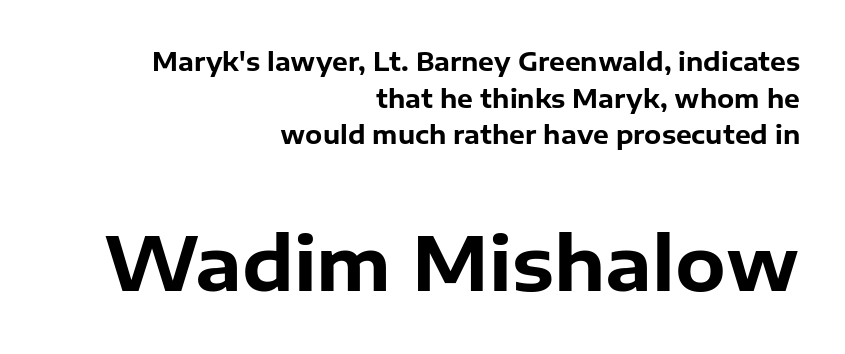
{"serif": "no", "italic": "no", "bold": "yes", "weight": "bold", "width": "normal", "stroke_contrast": "low", "x_height": "medium", "monospaced": "no", "underline": "no", "align": "right", "line_spacing": "normal", "line_spacing_ratio": 1.47, "letter_spacing": "normal", "letter_spacing_em": 0.0, "larger_block": "second", "size_ratio": 2.96, "glyph_px": 74}
